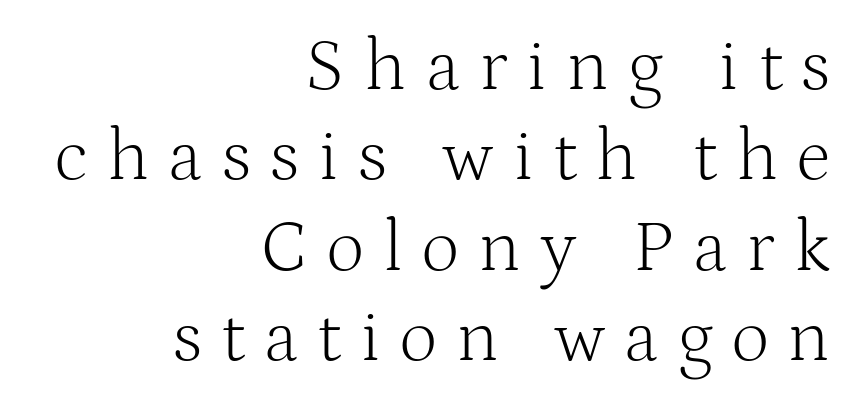
{"serif": "yes", "italic": "no", "bold": "no", "weight": "light", "width": "normal", "stroke_contrast": "medium", "x_height": "medium", "monospaced": "no", "underline": "no", "align": "right", "line_spacing_ratio": 1.22, "letter_spacing": "wide", "letter_spacing_em": 0.26, "glyph_px": 74}
